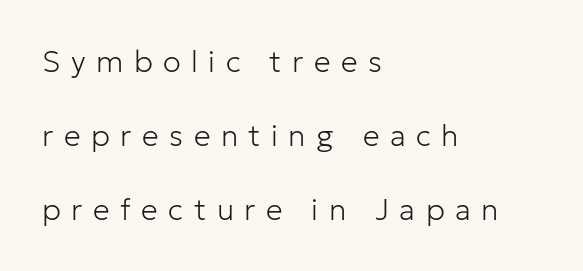
Q: Is the text bold? A: No.
Q: Is the text italic (slanted)? A: No, it is upright.
Q: Is the typeface a serif or a sans-serif typeface? A: Sans-serif.
Q: Is the text underlined? A: No.
Q: How is the paragraph aligned? A: Left-aligned.
Q: Is the spacing between letters normal or unusually wide? A: Unusually wide.
Q: Is the spacing between lines tight, normal or loose? A: Loose.
Q: Width (condensed, normal, or wide)? A: Normal.
Q: Stroke contrast? A: Low.
Q: x-height? A: Medium.
Q: Monospaced? A: No.
